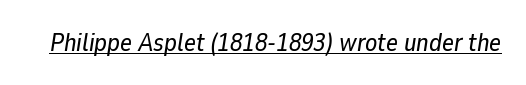
{"italic": "yes", "lean": "right", "slant_degrees": 9, "underline": "yes", "letter_spacing": "normal", "letter_spacing_em": 0.0, "glyph_px": 25}
